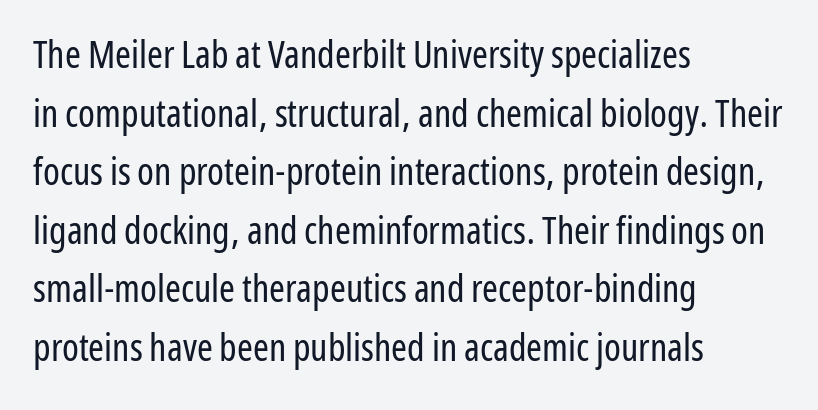
The image shows 38 px regular-weight, condensed sans-serif type, upright; set left-aligned, normal line spacing (1.54x), normal letter spacing, not underlined; low stroke contrast and a medium x-height.
